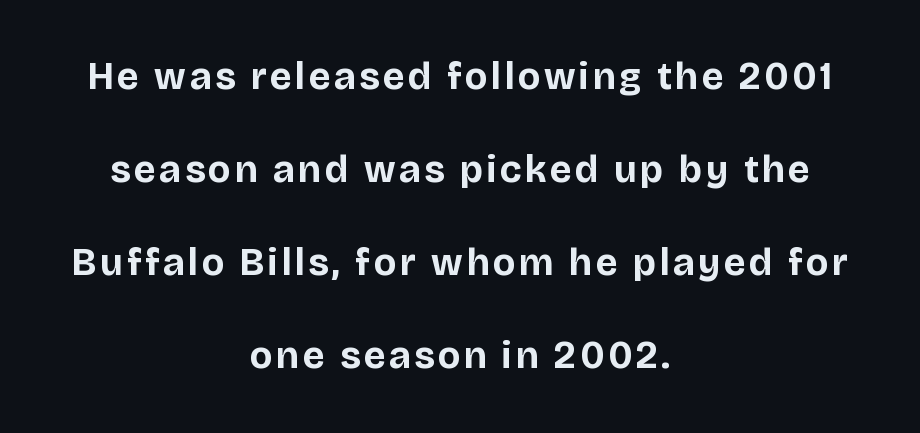
{"serif": "no", "italic": "no", "bold": "yes", "weight": "bold", "width": "normal", "stroke_contrast": "low", "x_height": "large", "monospaced": "no", "underline": "no", "align": "center", "line_spacing": "loose", "line_spacing_ratio": 2.45, "glyph_px": 38}
